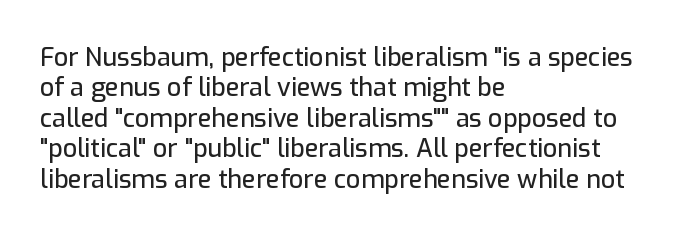
The typography opts for an upright posture over an oblique one. The letterforms sit shoulder to shoulder at normal distance. Compared with a centered layout, this one pins lines to the left instead. Descenders are the only things crossing below the line.
